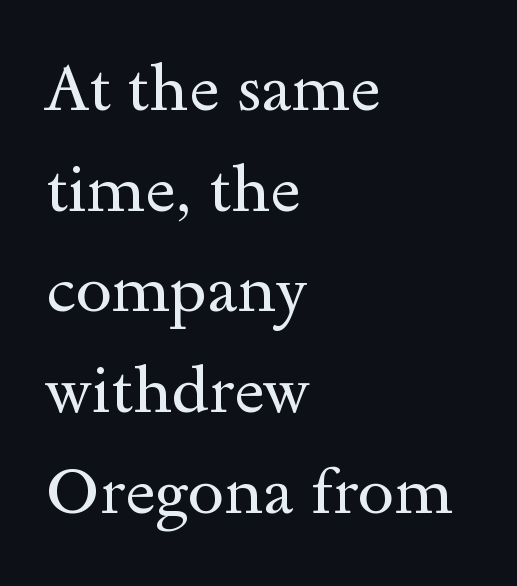
The image shows 65 px regular-weight, wide serif type, upright; set left-aligned, normal line spacing (1.55x), normal letter spacing, not underlined; a small x-height.
